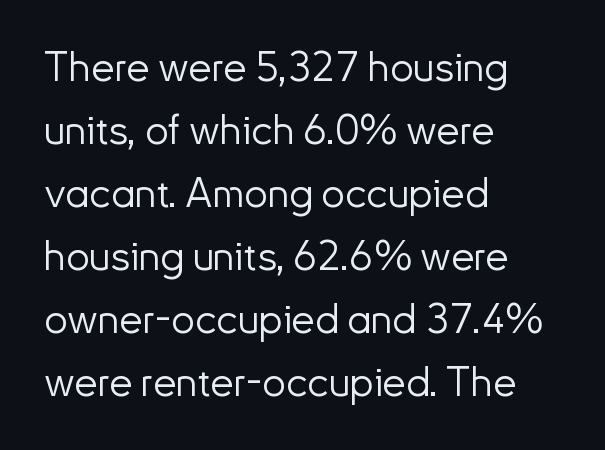
The image shows 42 px light sans-serif type, upright; set left-aligned, normal line spacing (1.5x), normal letter spacing, not underlined; low stroke contrast and a small x-height.
